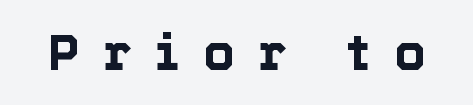
Q: Is the text italic (slanted)? A: No, it is upright.
Q: Is the text underlined? A: No.
Q: Is the spacing between letters normal or unusually wide? A: Unusually wide.
Q: Width (condensed, normal, or wide)? A: Normal.
Q: x-height? A: Medium.
Q: Monospaced? A: No.
